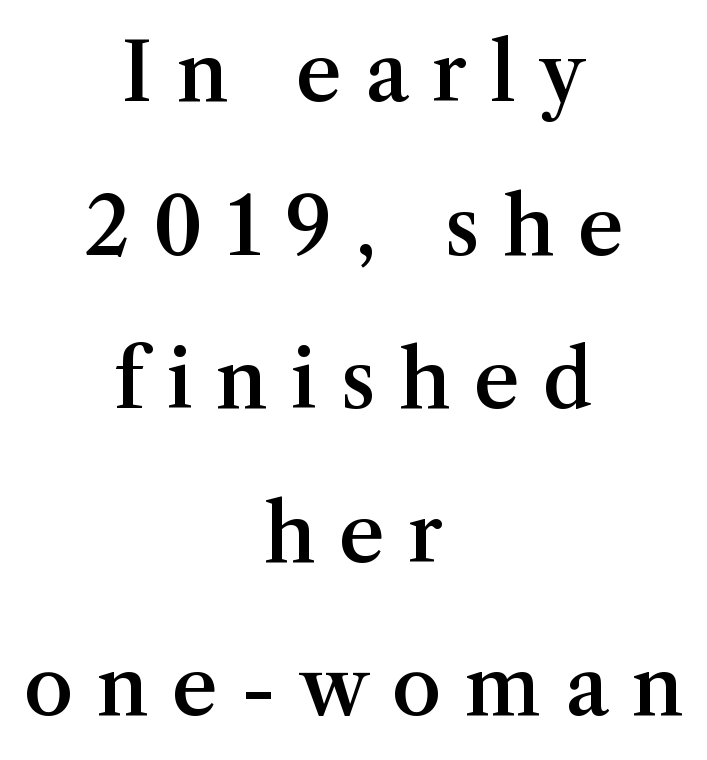
{"serif": "yes", "italic": "no", "bold": "semi", "weight": "semibold", "width": "normal", "stroke_contrast": "medium", "x_height": "medium", "monospaced": "no", "underline": "no", "align": "center", "line_spacing": "loose", "line_spacing_ratio": 1.92, "letter_spacing": "wide", "letter_spacing_em": 0.29, "glyph_px": 80}
